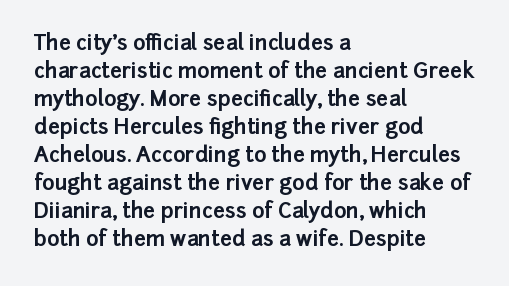
The image shows 21 px bold type, upright; set left-aligned, normal line spacing (1.33x), normal letter spacing, not underlined.
